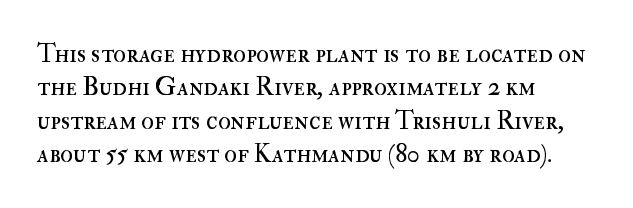
The image shows 26 px text type, upright; set left-aligned, normal line spacing (1.28x), normal letter spacing, not underlined.
